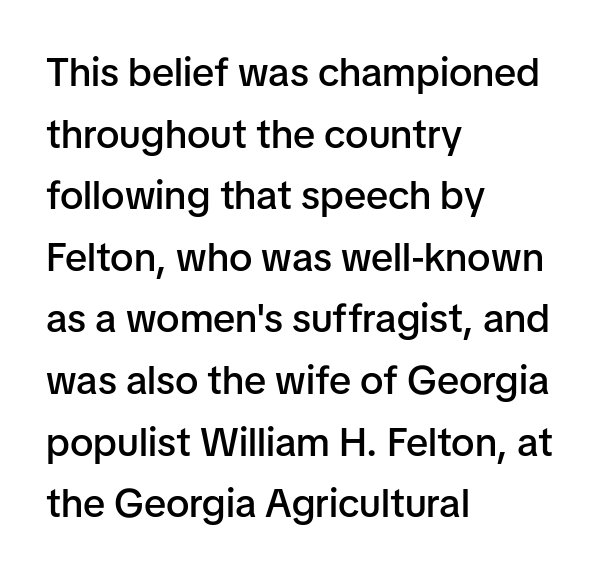
{"serif": "no", "italic": "no", "bold": "semi", "weight": "semibold", "width": "normal", "stroke_contrast": "low", "x_height": "medium", "monospaced": "no", "underline": "no", "align": "left", "line_spacing": "normal", "line_spacing_ratio": 1.54, "letter_spacing": "normal", "letter_spacing_em": 0.0, "glyph_px": 40}
